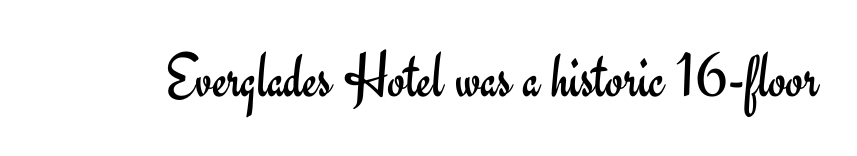
Q: Is the text bold? A: No.
Q: Is the text italic (slanted)? A: Yes.
Q: Is the typeface a serif or a sans-serif typeface? A: Sans-serif.
Q: Is the text underlined? A: No.
Q: Is the spacing between letters normal or unusually wide? A: Normal.
Q: Width (condensed, normal, or wide)? A: Normal.
Q: Stroke contrast? A: Low.
Q: x-height? A: Small.
Q: Monospaced? A: No.
